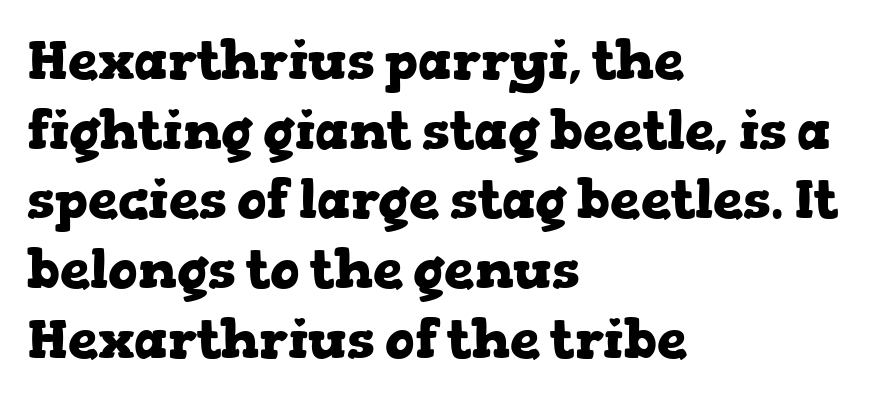
Q: Is the text bold? A: Yes.
Q: Is the text italic (slanted)? A: No, it is upright.
Q: Is the typeface a serif or a sans-serif typeface? A: Serif.
Q: Is the text underlined? A: No.
Q: How is the paragraph aligned? A: Left-aligned.
Q: Is the spacing between letters normal or unusually wide? A: Normal.
Q: Is the spacing between lines tight, normal or loose? A: Normal.
Q: Width (condensed, normal, or wide)? A: Wide.
Q: Stroke contrast? A: Low.
Q: x-height? A: Medium.
Q: Monospaced? A: No.
